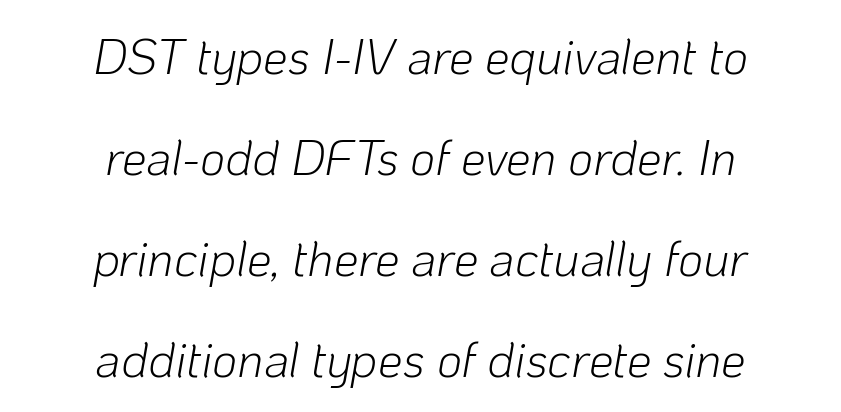
The image shows 49 px light type, italic (leaning right); set centered, loose line spacing (2.06x), normal letter spacing, not underlined; low stroke contrast and a medium x-height.
